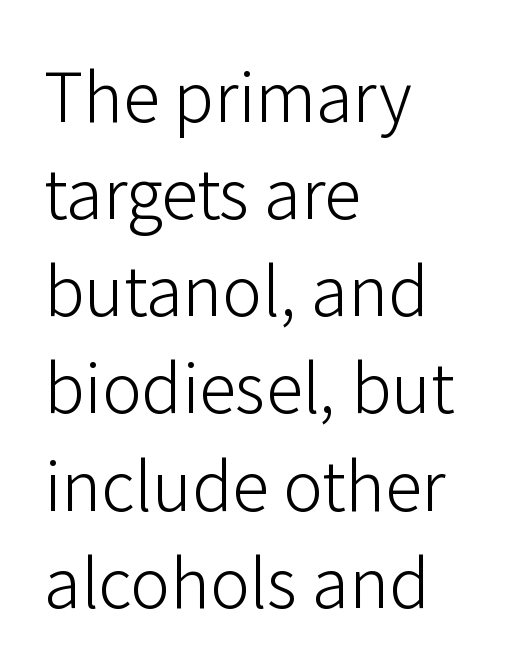
{"serif": "no", "italic": "no", "bold": "no", "weight": "light", "width": "normal", "stroke_contrast": "low", "x_height": "medium", "monospaced": "no", "underline": "no", "align": "left", "line_spacing": "normal", "line_spacing_ratio": 1.45, "letter_spacing": "normal", "letter_spacing_em": 0.0, "glyph_px": 67}
